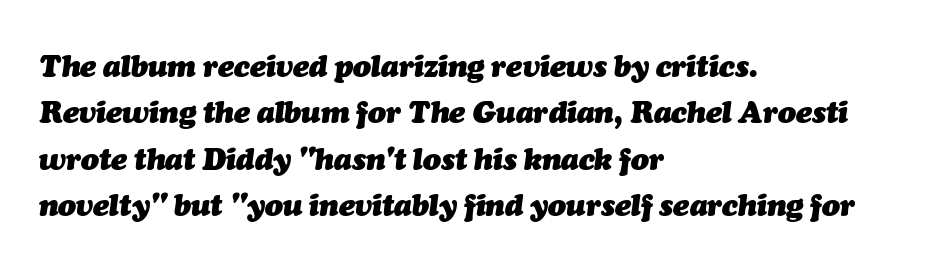
The image shows 30 px heavy type, italic (leaning right); set left-aligned, normal line spacing (1.55x), normal letter spacing, not underlined; medium stroke contrast and a medium x-height.
